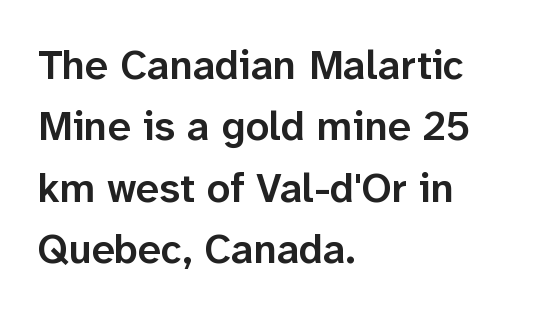
{"serif": "no", "italic": "no", "bold": "semi", "weight": "semibold", "width": "normal", "stroke_contrast": "low", "x_height": "medium", "monospaced": "no", "underline": "no", "align": "left", "line_spacing": "normal", "line_spacing_ratio": 1.5, "letter_spacing": "normal", "letter_spacing_em": 0.0, "glyph_px": 41}
